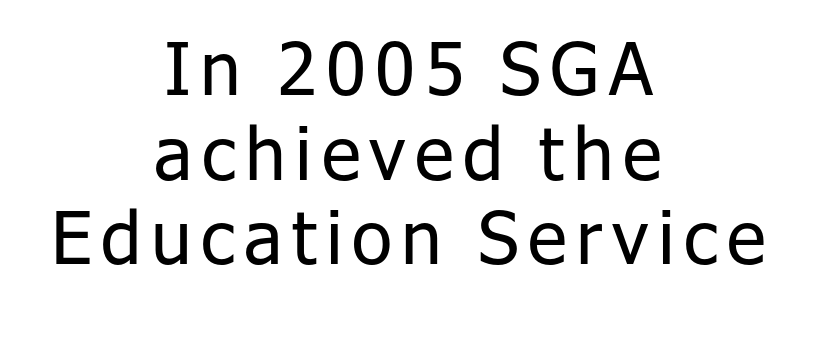
The image shows 73 px regular-weight sans-serif type, upright; set centered, line spacing 1.16x, not underlined; low stroke contrast and a medium x-height.
